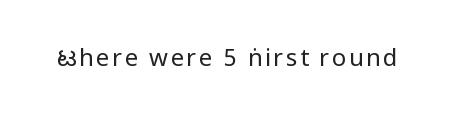
{"italic": "no", "bold": "no", "underline": "no", "glyph_px": 24}
